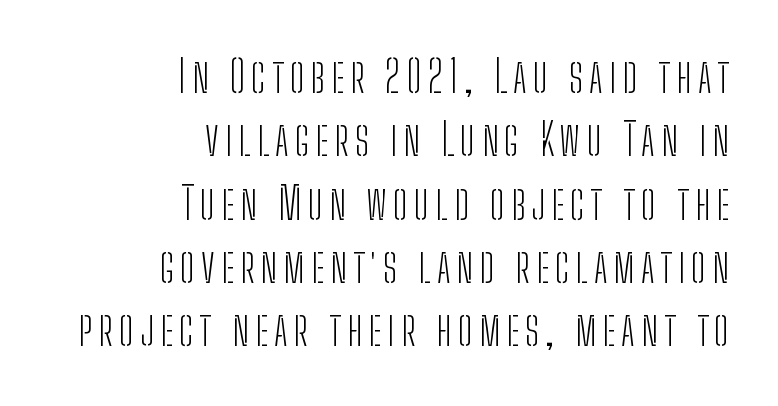
The image shows 44 px light, condensed sans-serif type, upright; set right-aligned, normal line spacing (1.44x), not underlined; low stroke contrast and a medium x-height.
